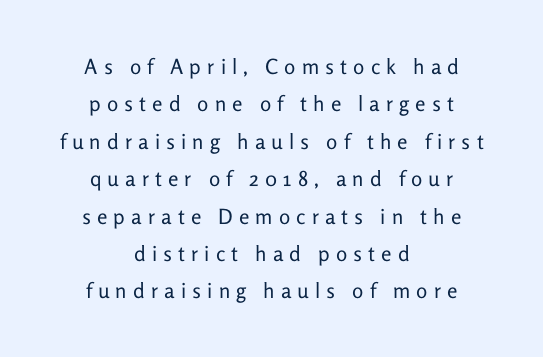
Centered paragraph, ragged on both sides. Each stroke keeps to a modest, everyday thickness or less. Honestly, the letter spacing is so wide it's the main thing you notice. Has an underline been added? It has not. The typography opts for an upright posture over an oblique one.
